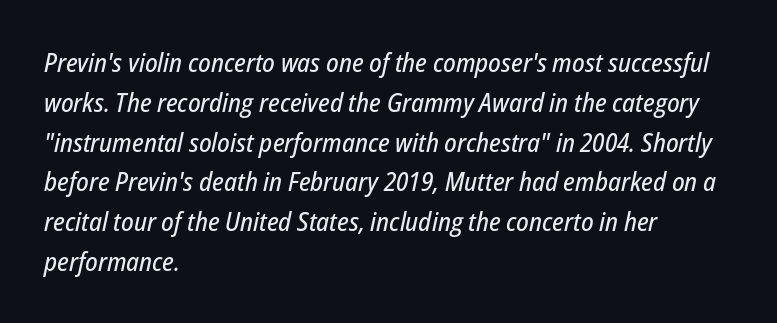
The image shows 26 px text type, italic (leaning right); set left-aligned, normal line spacing (1.53x), normal letter spacing, not underlined.
